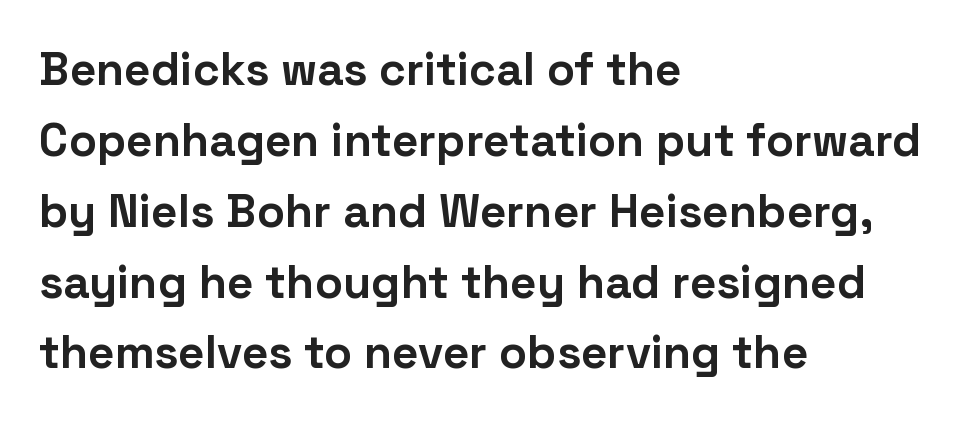
Q: Is the text bold? A: Yes.
Q: Is the text italic (slanted)? A: No, it is upright.
Q: Is the typeface a serif or a sans-serif typeface? A: Sans-serif.
Q: Is the text underlined? A: No.
Q: How is the paragraph aligned? A: Left-aligned.
Q: Is the spacing between letters normal or unusually wide? A: Normal.
Q: Is the spacing between lines tight, normal or loose? A: Normal.
Q: Width (condensed, normal, or wide)? A: Normal.
Q: Stroke contrast? A: Low.
Q: x-height? A: Medium.
Q: Monospaced? A: No.
